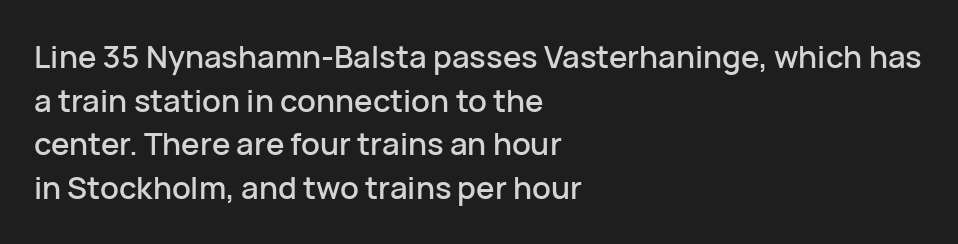
{"serif": "no", "italic": "no", "width": "normal", "stroke_contrast": "low", "x_height": "medium", "monospaced": "no", "underline": "no", "align": "left", "line_spacing": "normal", "line_spacing_ratio": 1.41, "letter_spacing": "normal", "letter_spacing_em": 0.0, "glyph_px": 31}
